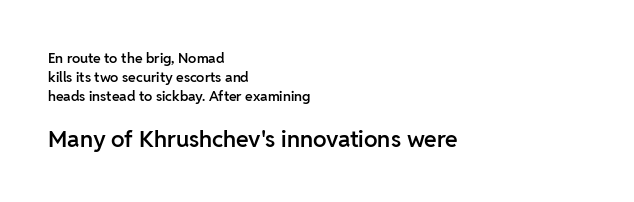
{"italic": "no", "bold": "semi", "underline": "no", "align": "left", "line_spacing": "normal", "line_spacing_ratio": 1.34, "letter_spacing": "normal", "letter_spacing_em": 0.0, "larger_block": "second", "size_ratio": 1.64, "glyph_px": 23}
